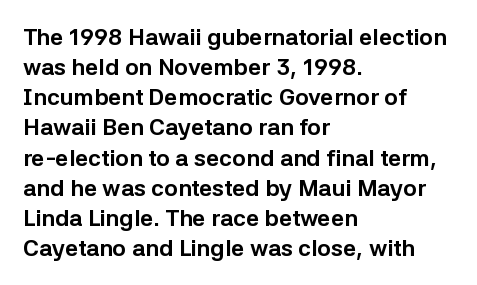
The image shows 23 px bold type, upright; set left-aligned, normal line spacing (1.31x), normal letter spacing, not underlined.
